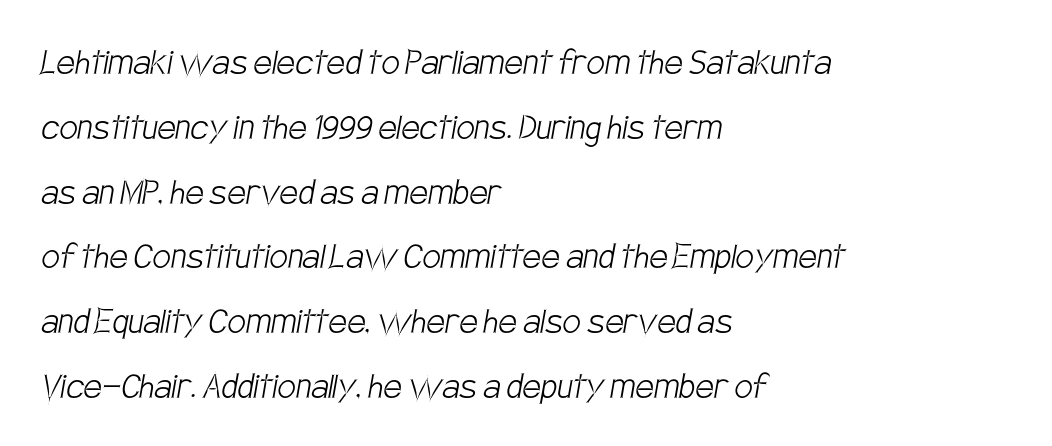
Type style note: lacks serifs. The space directly below the letters is spotless. Students, note that the glyphs here touch the page at normal intervals. Honestly, the row spacing looks completely unremarkable. Line starts are locked; line ends wander.
